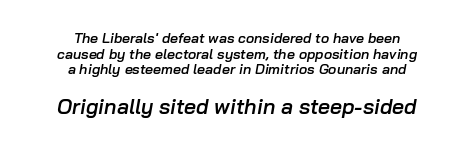
Where is the straight margin? There isn't one; the lines are centered. If you drew a line through each stem, it would be angled. Two sizes are in play, and the larger belongs to the second block. How heavy is the stroke? Medium-heavy — a semibold, shy of bold.
